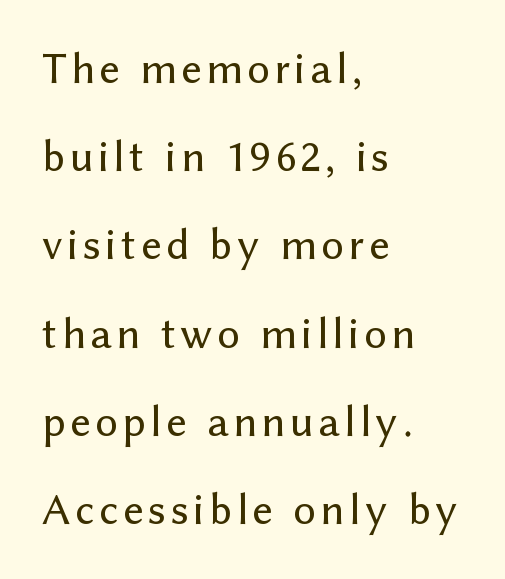
{"serif": "no", "italic": "no", "width": "normal", "stroke_contrast": "low", "x_height": "medium", "monospaced": "no", "underline": "no", "align": "left", "line_spacing": "loose", "line_spacing_ratio": 1.96, "glyph_px": 45}
